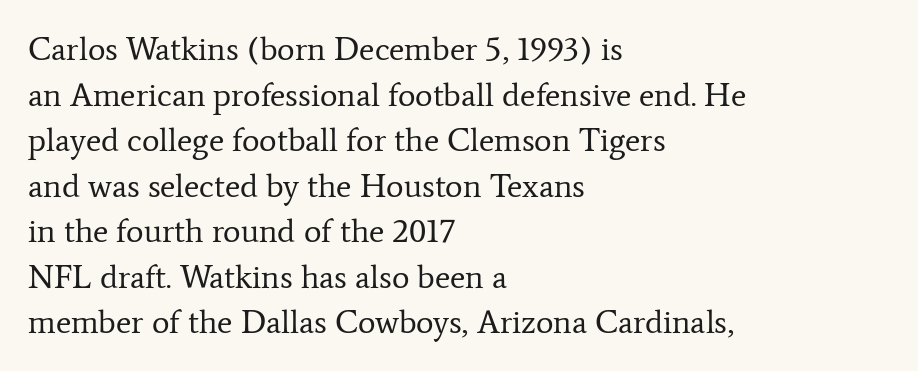
Q: Is the text bold? A: No.
Q: Is the text italic (slanted)? A: No, it is upright.
Q: Is the typeface a serif or a sans-serif typeface? A: Serif.
Q: Is the text underlined? A: No.
Q: How is the paragraph aligned? A: Left-aligned.
Q: Is the spacing between letters normal or unusually wide? A: Normal.
Q: Is the spacing between lines tight, normal or loose? A: Normal.
Q: Width (condensed, normal, or wide)? A: Normal.
Q: Stroke contrast? A: Low.
Q: x-height? A: Medium.
Q: Monospaced? A: No.
